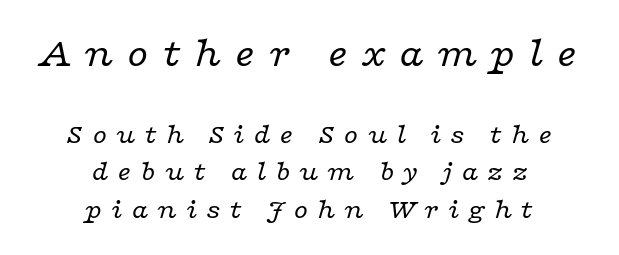
Q: Is the text bold? A: No.
Q: Is the text italic (slanted)? A: Yes, it leans right by about 16 degrees.
Q: Is the typeface a serif or a sans-serif typeface? A: Serif.
Q: Is the text underlined? A: No.
Q: How is the paragraph aligned? A: Centered.
Q: Is the spacing between letters normal or unusually wide? A: Unusually wide.
Q: Is the spacing between lines tight, normal or loose? A: Normal.
Q: Which block of text is set in a larger size, the first (top) or the second (bottom)? A: The first (top) one.
Q: Width (condensed, normal, or wide)? A: Wide.
Q: Stroke contrast? A: Low.
Q: x-height? A: Medium.
Q: Monospaced? A: No.
